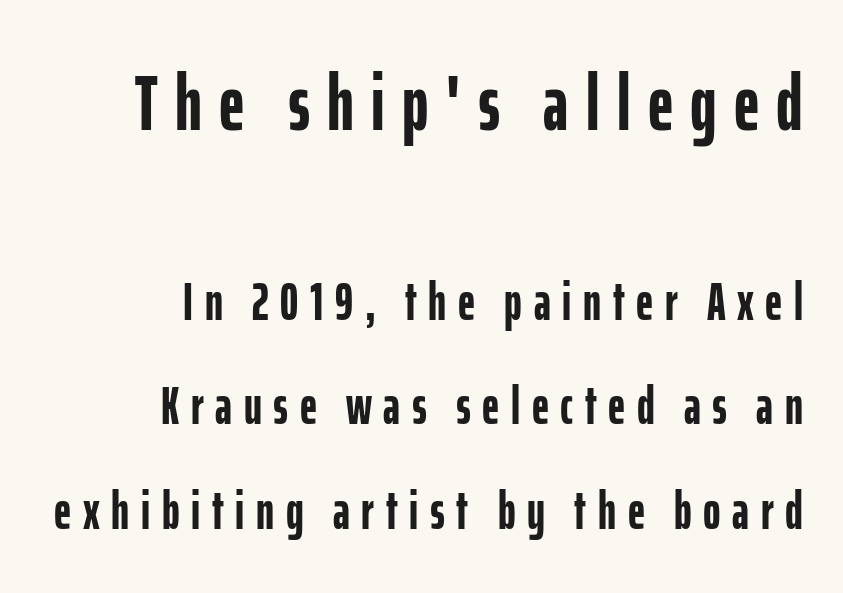
The image shows 79 px semibold, condensed sans-serif type, upright; set right-aligned, loose line spacing (1.97x), unusually wide letter spacing (+0.22 em), not underlined; the first (top) block is 1.49x larger; low stroke contrast and a medium x-height.
